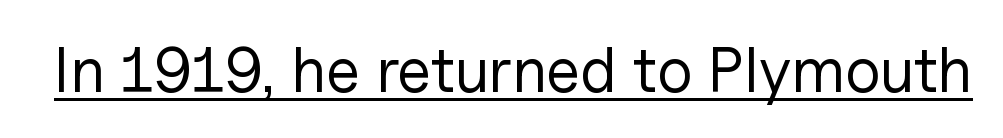
Rendered with straight, roman letterforms. Spacing verdict: proportional, widths tailored to each character. Words appear dense and cohesive because spacing is normal. Check the space under the baseline: a stroke is drawn there.
